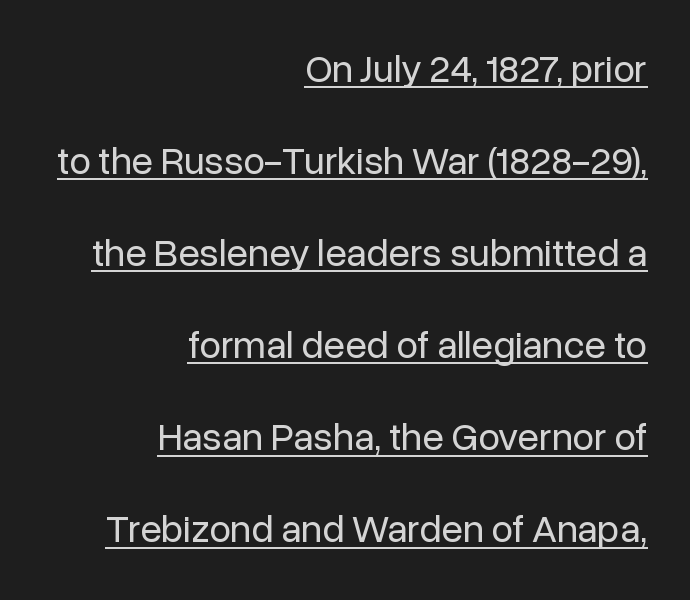
When letters stand straight like this, we call the style roman or upright. Weight: not bold — regular or lighter. Summary of vertical rhythm: relaxed, with wide interline spacing. The face used here is rendered with its standard letterfit. One-word summary of the alignment: right. No feet cap the strokes, marking this as sans-serif type.
